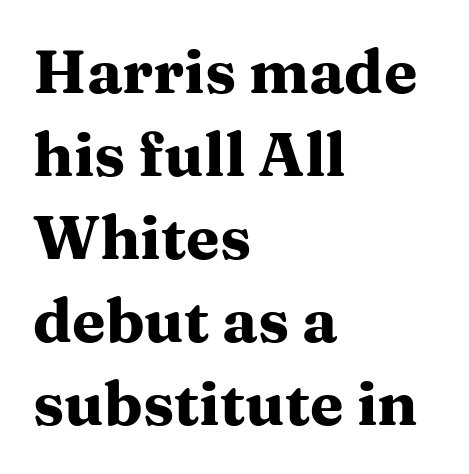
When letters stand straight like this, we call the style roman or upright. Vertically, the passage feels balanced, rows spaced as you'd expect. Inter-character spacing is left at the font's built-in metrics. The font family rendered here belongs to the serif group. What weight is shown? A full bold with thick strokes.
